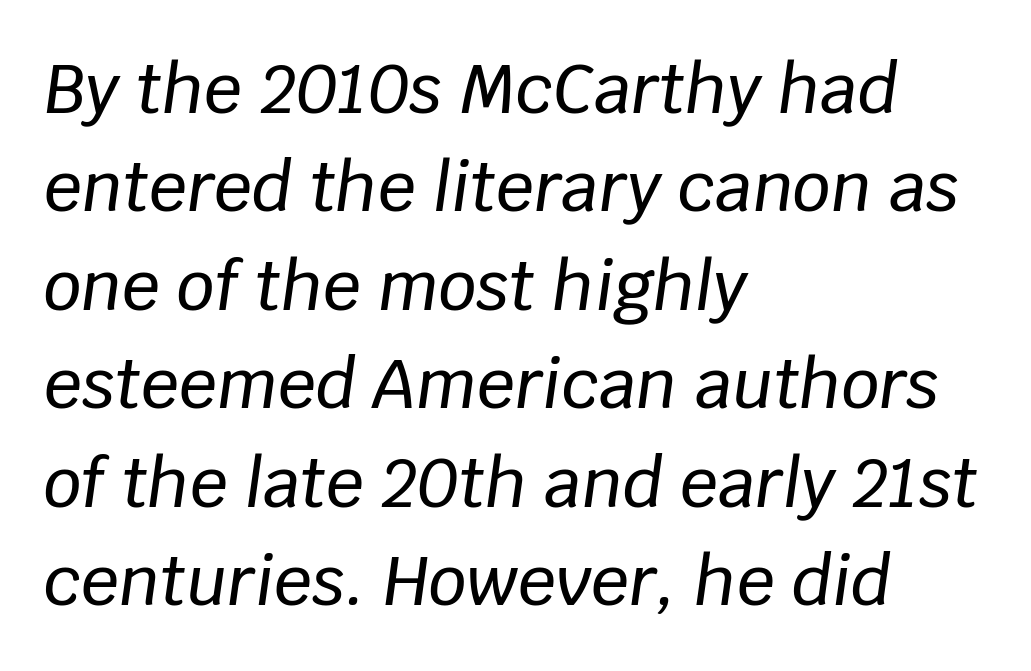
{"italic": "yes", "lean": "right", "slant_degrees": 8, "width": "normal", "stroke_contrast": "low", "x_height": "large", "monospaced": "no", "underline": "no", "align": "left", "line_spacing": "normal", "line_spacing_ratio": 1.47, "letter_spacing": "normal", "letter_spacing_em": 0.0, "glyph_px": 67}
